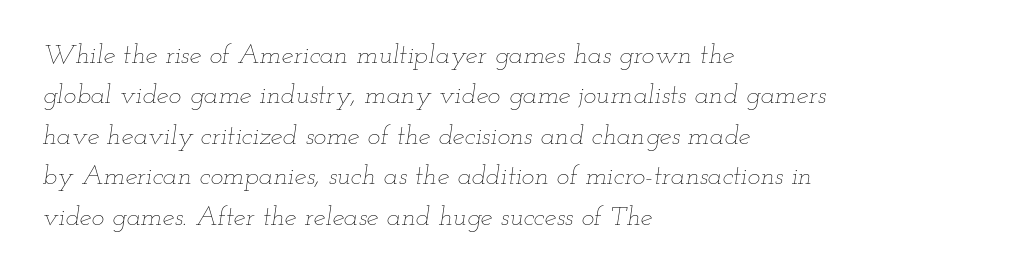
{"italic": "yes", "lean": "right", "slant_degrees": 12, "bold": "no", "underline": "no", "align": "left", "line_spacing": "normal", "line_spacing_ratio": 1.5, "letter_spacing": "normal", "letter_spacing_em": 0.0, "glyph_px": 27}
